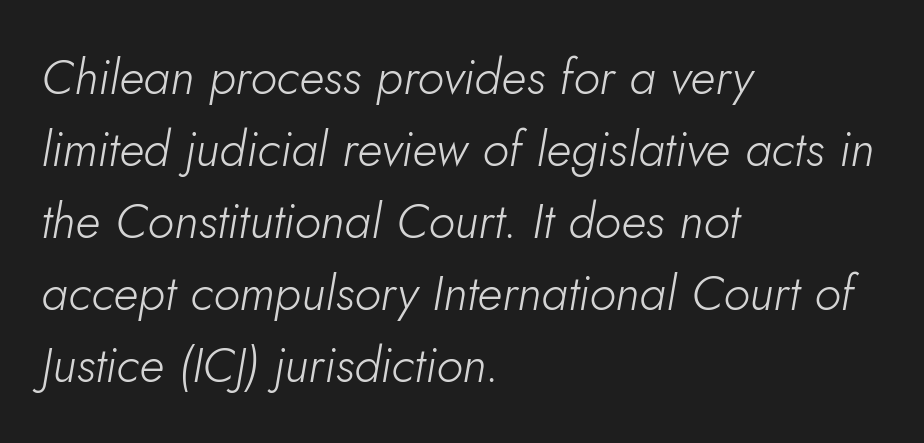
Q: Is the text bold? A: No.
Q: Is the text italic (slanted)? A: Yes, it leans right by about 5 degrees.
Q: Is the text underlined? A: No.
Q: How is the paragraph aligned? A: Left-aligned.
Q: Is the spacing between letters normal or unusually wide? A: Normal.
Q: Is the spacing between lines tight, normal or loose? A: Normal.
Q: Width (condensed, normal, or wide)? A: Normal.
Q: Stroke contrast? A: Low.
Q: x-height? A: Small.
Q: Monospaced? A: No.
